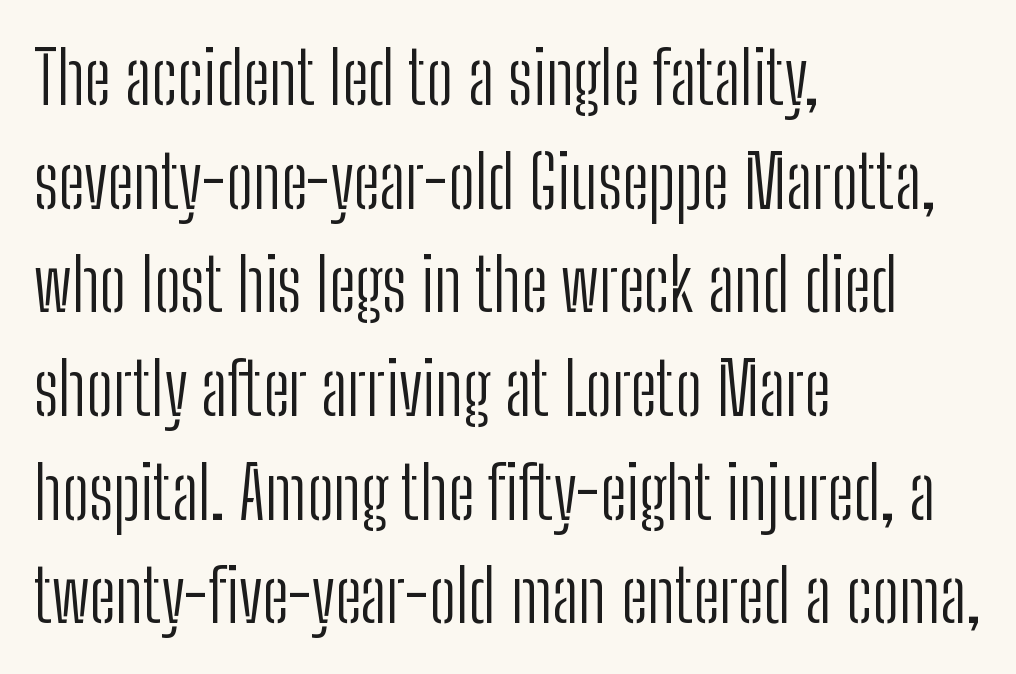
{"serif": "no", "italic": "no", "bold": "no", "weight": "light", "width": "condensed", "stroke_contrast": "low", "x_height": "medium", "monospaced": "no", "underline": "no", "align": "left", "line_spacing": "normal", "line_spacing_ratio": 1.44, "letter_spacing": "normal", "letter_spacing_em": 0.0, "glyph_px": 72}
